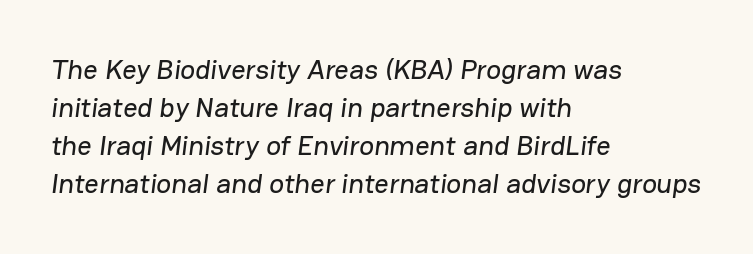
The image shows 28 px sans-serif type; set left-aligned, normal line spacing (1.36x), normal letter spacing, not underlined; low stroke contrast and a medium x-height.
